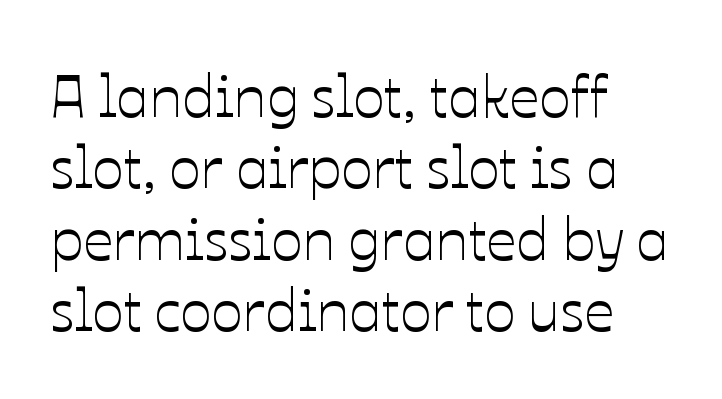
Character widths vary here, with narrow letters taking less room than wide ones. Each line starts at the same left margin while the right side varies. These lines were composed using upright roman letters. The rendering keeps characters at their native spacing. The baseline area is clear.
